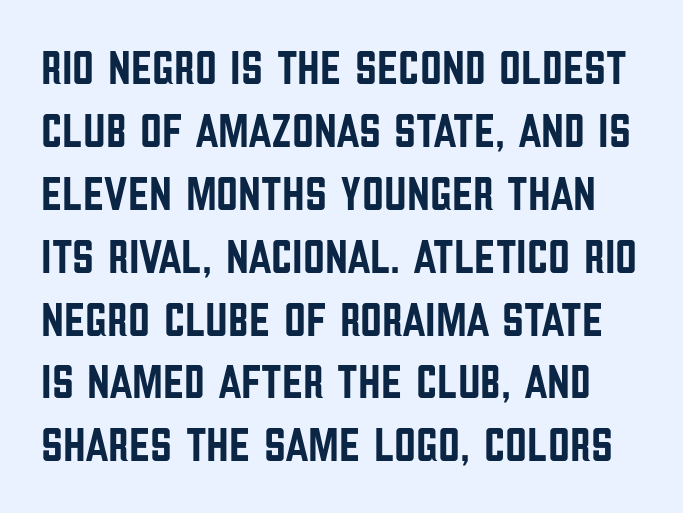
Letter spacing: default. Quick note: interline space is typical. Do the characters align in a grid? No, the font is proportional. Nobody drew a line under any word here. Ascenders rise straight up at ninety degrees.
